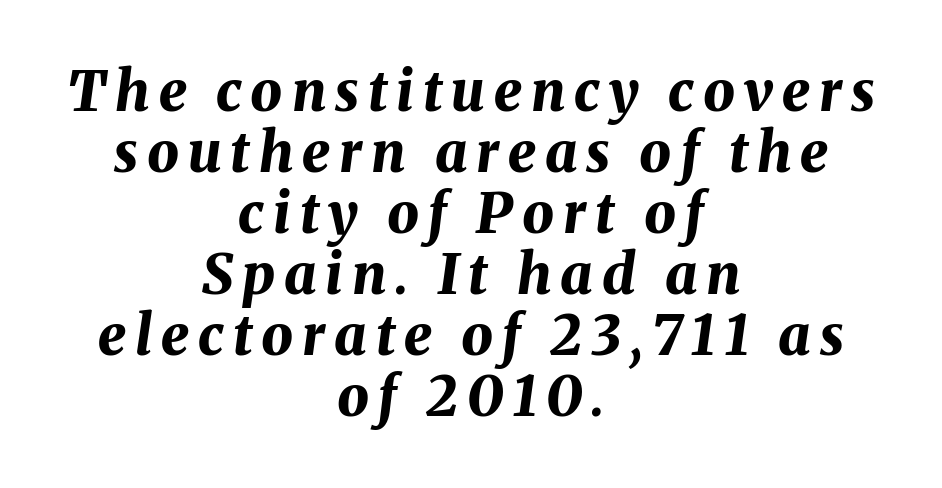
{"italic": "yes", "lean": "right", "slant_degrees": 8, "bold": "yes", "weight": "bold", "width": "normal", "stroke_contrast": "medium", "x_height": "medium", "monospaced": "no", "underline": "no", "align": "center", "line_spacing": "tight", "line_spacing_ratio": 1.09, "glyph_px": 56}
